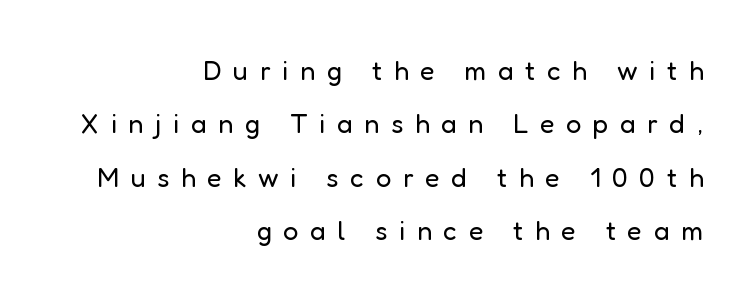
The passage shown stacks its lines with a broad gap. A roman cut, with each character standing at attention. Check under the words: just untouched page. Characters follow at a spacing far wider than the type designer built in. The paragraph has a hard right edge and a soft left edge. A light-to-regular cut is what we see here.
